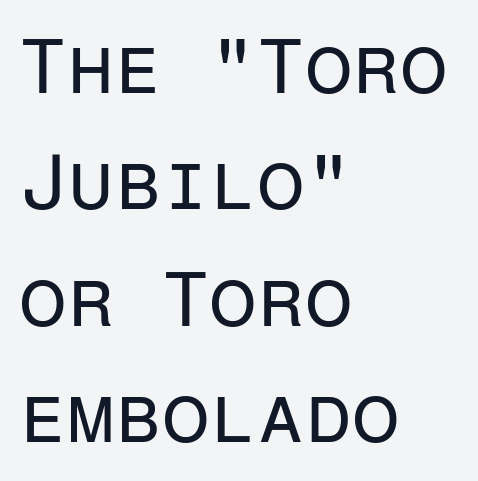
{"serif": "no", "italic": "no", "bold": "no", "weight": "regular", "width": "normal", "stroke_contrast": "low", "x_height": "medium", "monospaced": "yes", "underline": "no", "align": "left", "line_spacing": "normal", "line_spacing_ratio": 1.51, "letter_spacing": "normal", "letter_spacing_em": 0.0, "glyph_px": 77}
